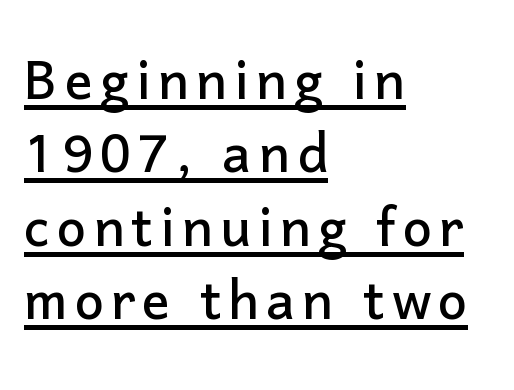
The image shows 70 px sans-serif type, upright; set left-aligned, tight line spacing (1.05x), underlined; low stroke contrast and a medium x-height.
